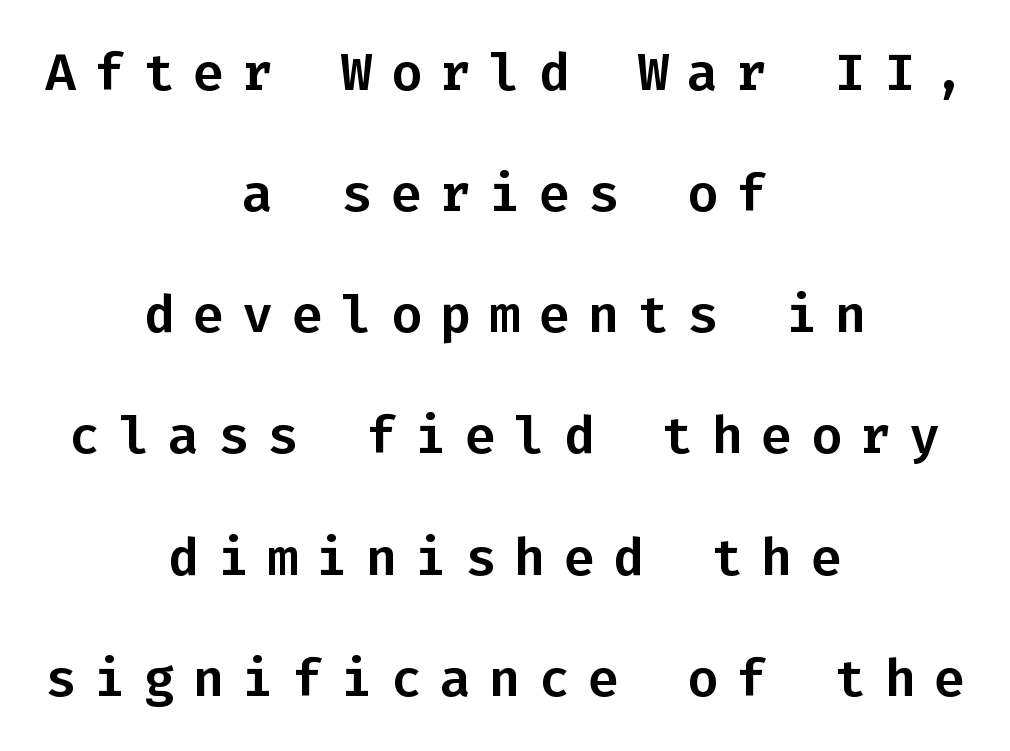
Has an underline been added? It has not. Vertical strokes here are truly vertical. Horizontally, the lines are justified to the midpoint only. Regarding leading, the lines here are spaced well apart. Note the uniform advance width — an 'i' takes as much space as an 'm'. The letterforms stand isolated, each surrounded by extra space.
